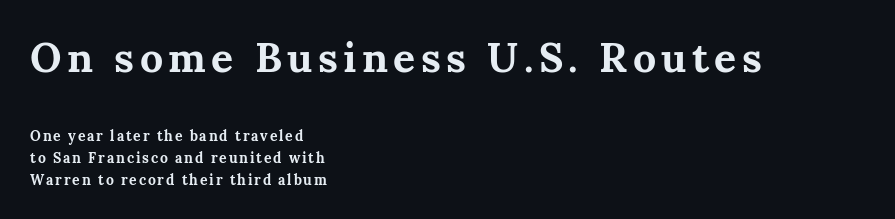
The image shows 41 px bold serif type, upright; set left-aligned, normal line spacing (1.55x), not underlined; the first (top) block is 2.93x larger; medium stroke contrast and a medium x-height.
